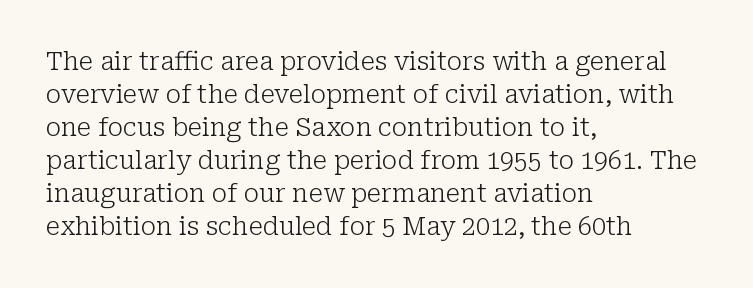
The setting favours the left margin, as ordinary paragraphs usually do. The letters stand upright; this is a roman face. Does the leading feel generous? No, just average. The passage shown has conventional tracking throughout. Each stroke keeps to a modest, everyday thickness or less.
